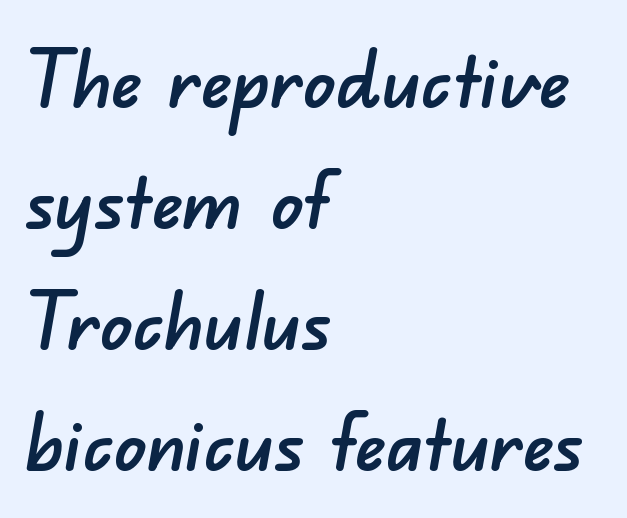
Q: Is the typeface a serif or a sans-serif typeface? A: Sans-serif.
Q: Is the text underlined? A: No.
Q: How is the paragraph aligned? A: Left-aligned.
Q: Is the spacing between letters normal or unusually wide? A: Normal.
Q: Is the spacing between lines tight, normal or loose? A: Normal.
Q: Width (condensed, normal, or wide)? A: Normal.
Q: Stroke contrast? A: Low.
Q: x-height? A: Small.
Q: Monospaced? A: No.
